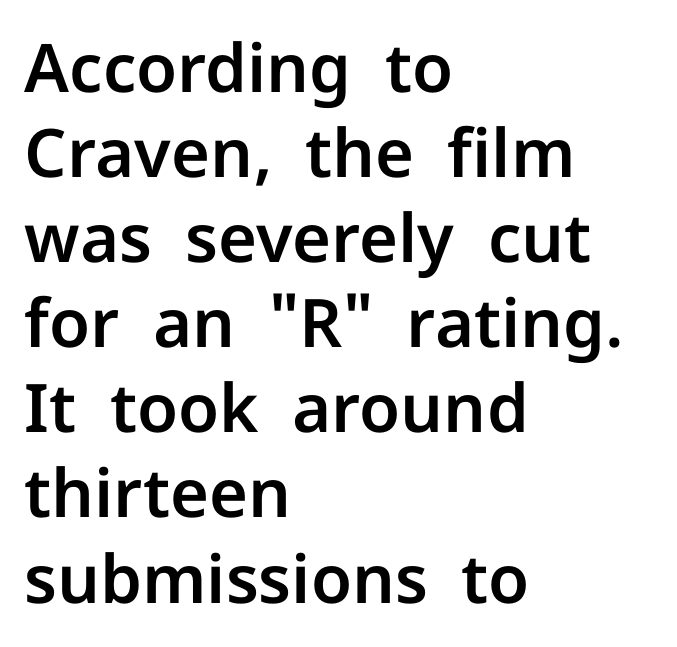
The image shows 67 px sans-serif type, upright; set left-aligned, normal line spacing (1.27x), normal letter spacing, not underlined; low stroke contrast and a medium x-height.
